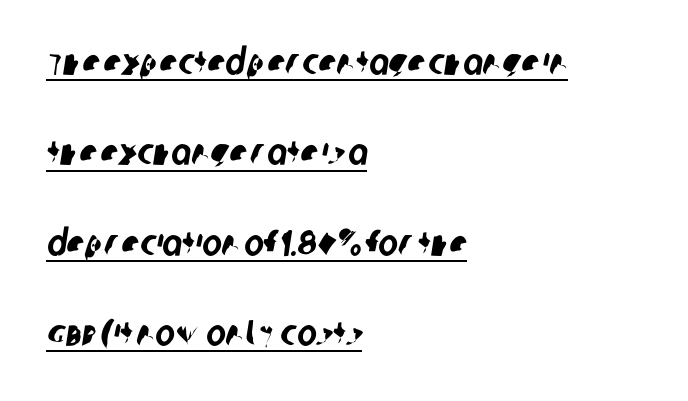
{"serif": "no", "width": "condensed", "stroke_contrast": "low", "x_height": "large", "monospaced": "no", "underline": "yes", "align": "left", "line_spacing": "loose", "line_spacing_ratio": 2.44, "letter_spacing": "normal", "letter_spacing_em": 0.0, "glyph_px": 37}
